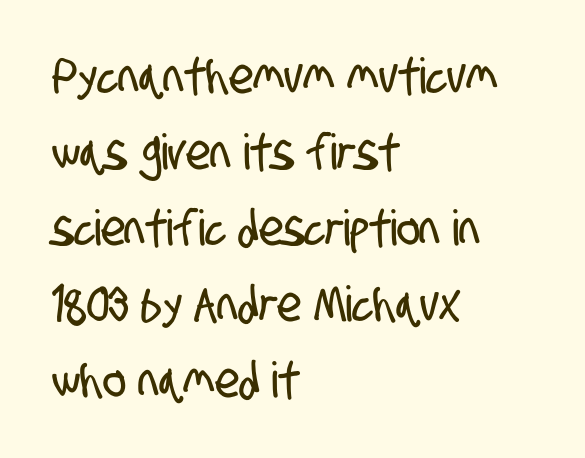
Notice how descenders clear the ascenders below comfortably — that's standard leading. The rendering anchors every line to the left-hand side. Here the designer chose a conventional face with non-uniform glyph widths. What stands out about the letter spacing? Nothing — it is the standard amount. Each letter's strokes conclude bluntly, with no projecting serifs.
